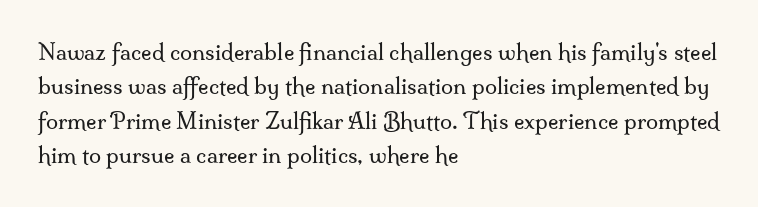
{"italic": "no", "bold": "no", "underline": "no", "align": "left", "line_spacing": "normal", "line_spacing_ratio": 1.56, "letter_spacing": "normal", "letter_spacing_em": 0.0, "glyph_px": 22}
